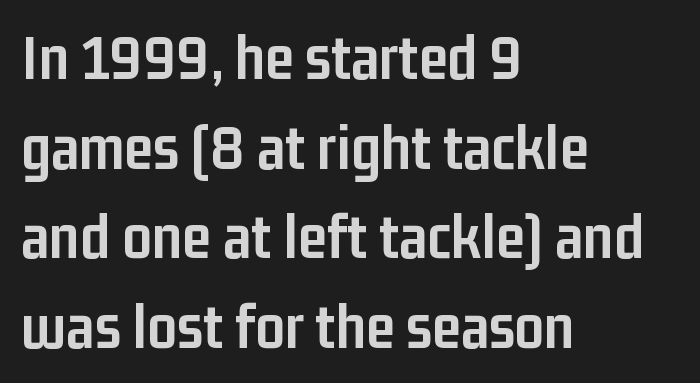
The image shows 65 px semibold, condensed sans-serif type, upright; set left-aligned, normal line spacing (1.38x), normal letter spacing, not underlined; low stroke contrast and a medium x-height.
